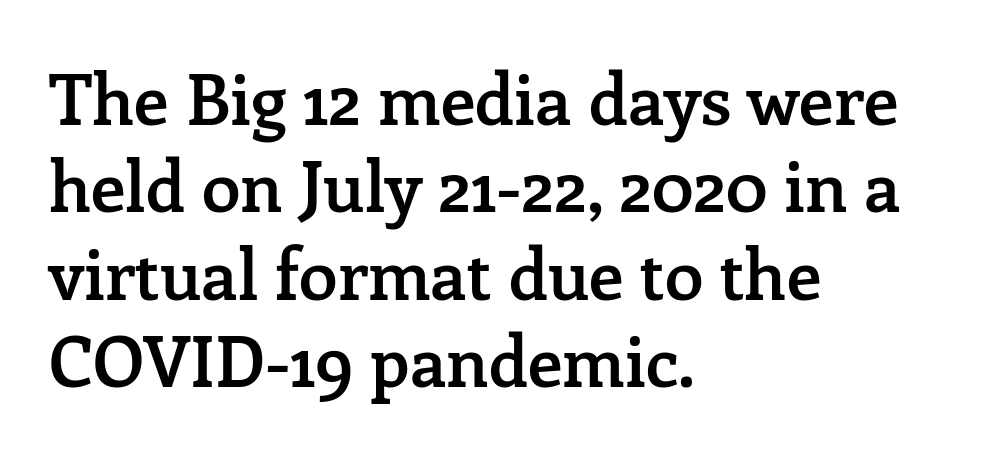
{"serif": "yes", "italic": "no", "bold": "semi", "weight": "semibold", "width": "normal", "stroke_contrast": "low", "x_height": "medium", "monospaced": "no", "underline": "no", "align": "left", "line_spacing": "normal", "line_spacing_ratio": 1.25, "letter_spacing": "normal", "letter_spacing_em": 0.0, "glyph_px": 70}
